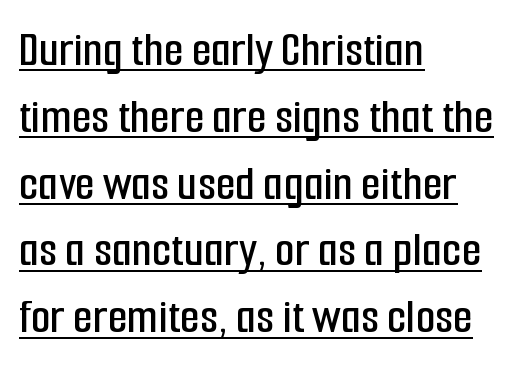
The image shows 51 px condensed sans-serif type, upright; set left-aligned, normal line spacing (1.31x), normal letter spacing, underlined; low stroke contrast and a medium x-height.
